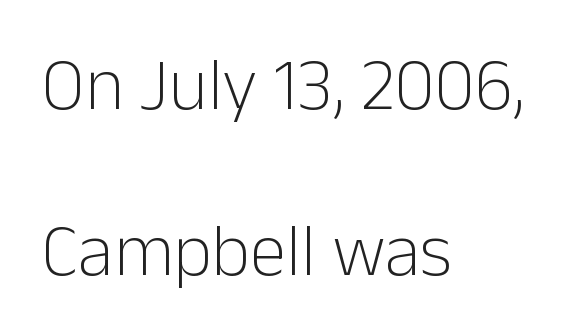
{"serif": "no", "italic": "no", "bold": "no", "weight": "light", "width": "normal", "stroke_contrast": "low", "x_height": "medium", "monospaced": "no", "underline": "no", "align": "left", "line_spacing": "loose", "line_spacing_ratio": 2.25, "letter_spacing": "normal", "letter_spacing_em": 0.0, "glyph_px": 74}
